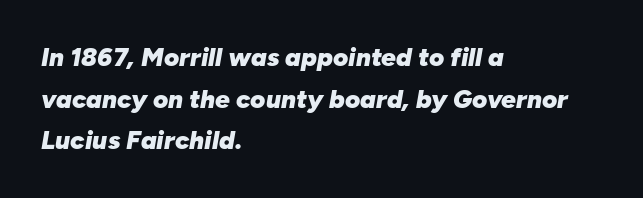
The rendering keeps characters at their native spacing. Any mark beneath the type? The region is blank. All the whitespace from short lines collects on the right. Plenty of ink on the page — the face is bold.
